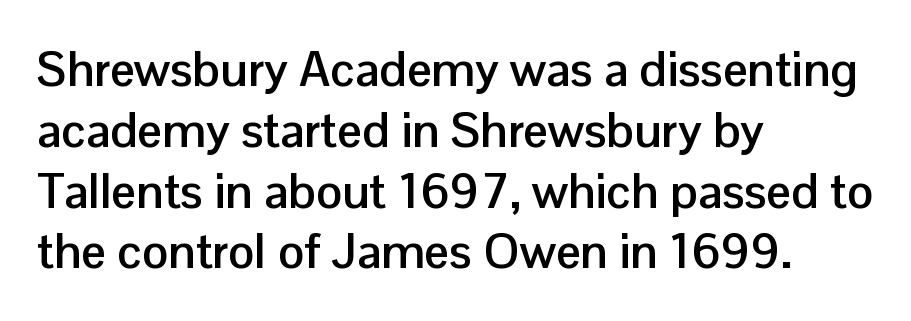
The image shows 49 px semibold sans-serif type, upright; set left-aligned, line spacing 1.24x, normal letter spacing, not underlined; low stroke contrast and a medium x-height.
